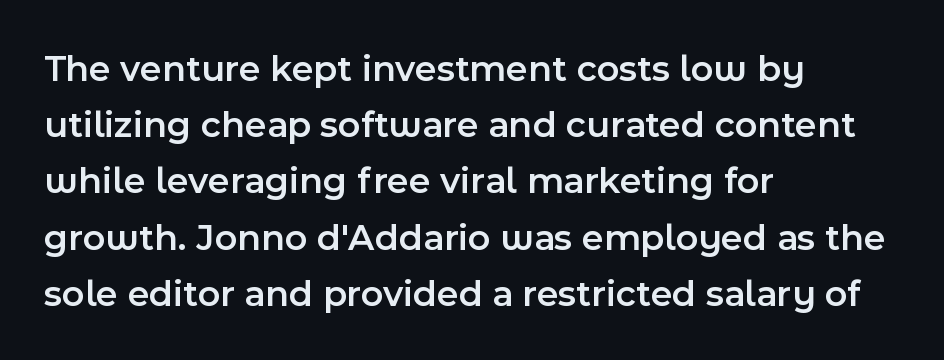
{"serif": "no", "italic": "no", "bold": "semi", "weight": "semibold", "width": "normal", "x_height": "medium", "monospaced": "no", "underline": "no", "align": "left", "line_spacing": "normal", "line_spacing_ratio": 1.48, "letter_spacing": "normal", "letter_spacing_em": 0.0, "glyph_px": 38}
